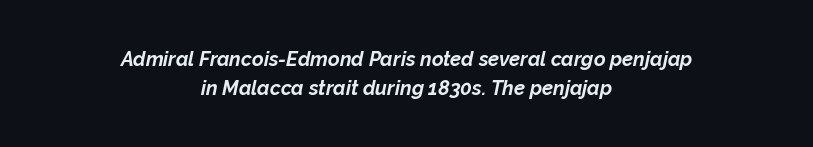
The image shows 20 px bold type, italic (leaning right); set centered, normal line spacing (1.44x), normal letter spacing, not underlined.
